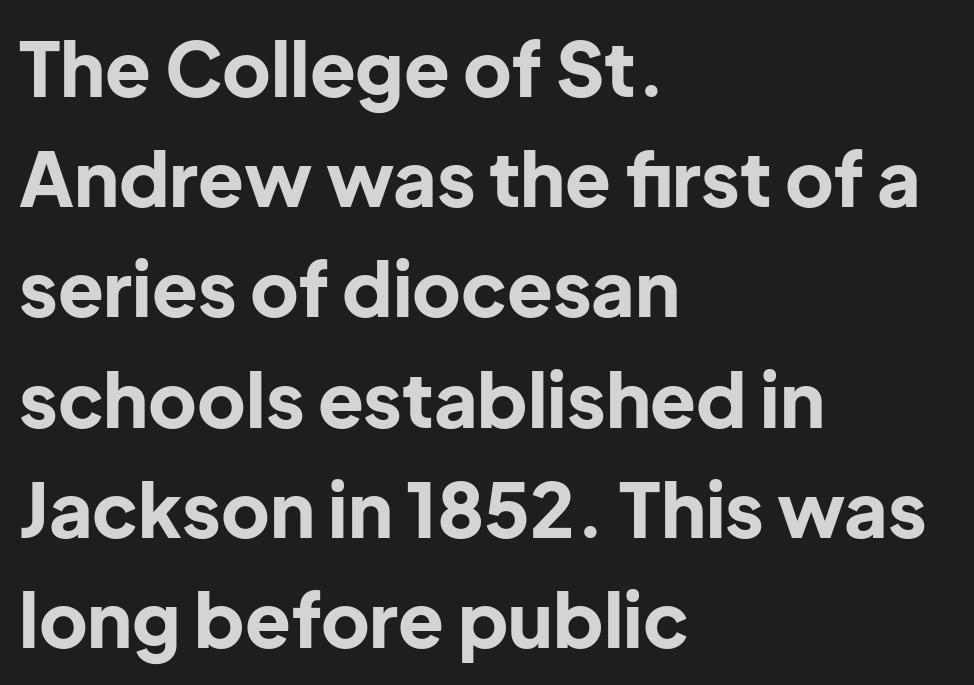
The image shows 75 px bold sans-serif type, upright; set left-aligned, normal line spacing (1.47x), normal letter spacing, not underlined; low stroke contrast and a medium x-height.
